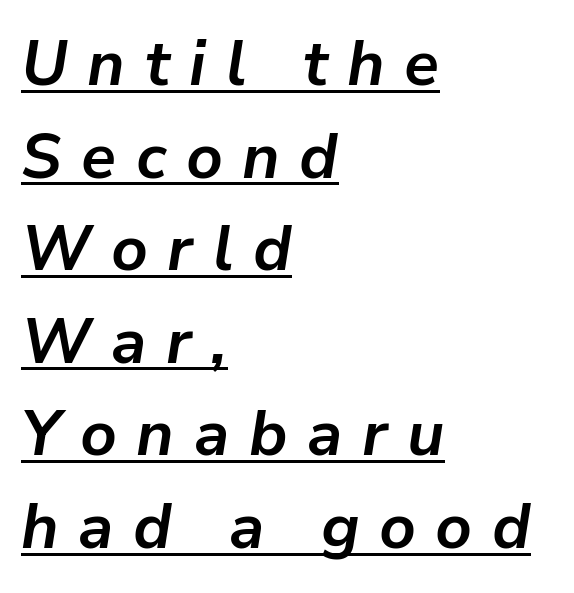
{"italic": "yes", "lean": "right", "slant_degrees": 9, "bold": "yes", "weight": "bold", "width": "normal", "stroke_contrast": "low", "x_height": "medium", "monospaced": "no", "underline": "yes", "align": "left", "line_spacing": "normal", "line_spacing_ratio": 1.47, "letter_spacing": "wide", "letter_spacing_em": 0.31, "glyph_px": 63}
